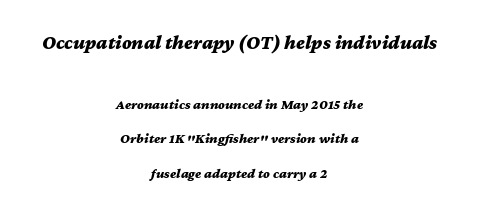
These lines stack symmetrically, like a column narrowing and widening about its center. The specimen reads as italic at a glance. Honestly, the letter spacing is just normal — you wouldn't notice it. The passage shown begins with its larger block and ends with its smaller one. Anything drawn beneath the words? Only blank space.
